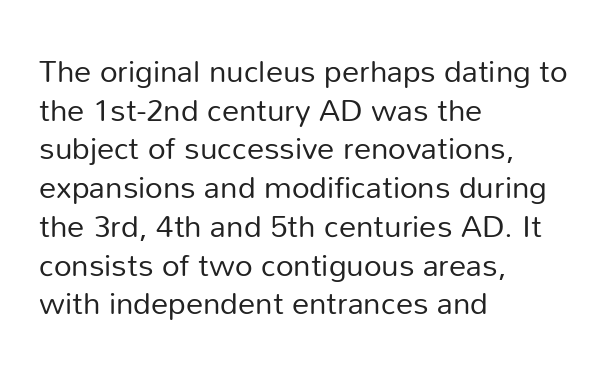
The image shows 31 px regular-weight sans-serif type, upright; set left-aligned, normal line spacing (1.25x), normal letter spacing, not underlined; low stroke contrast and a medium x-height.
